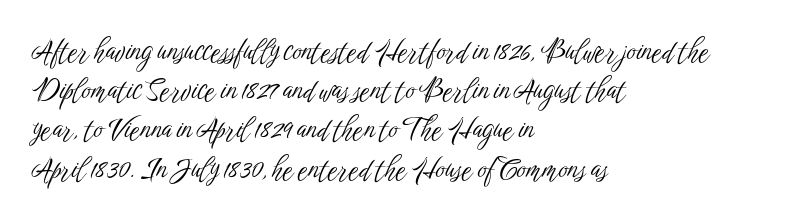
The image shows 28 px light, condensed sans-serif type; set left-aligned, normal line spacing (1.4x), normal letter spacing, not underlined; low stroke contrast and a medium x-height.
